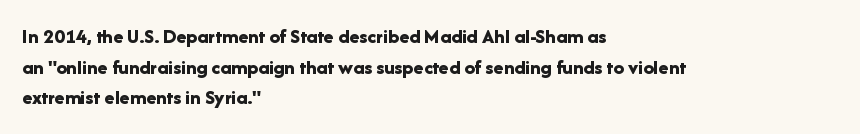
Q: Is the text bold? A: Yes.
Q: Is the text italic (slanted)? A: No, it is upright.
Q: Is the text underlined? A: No.
Q: How is the paragraph aligned? A: Left-aligned.
Q: Is the spacing between letters normal or unusually wide? A: Normal.
Q: Is the spacing between lines tight, normal or loose? A: Normal.
